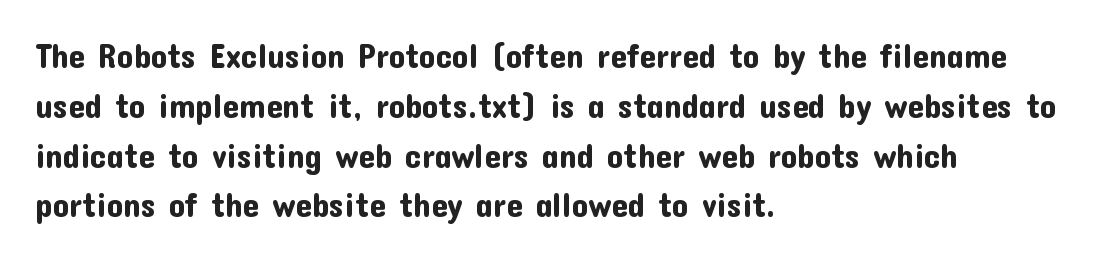
Proportional: the letters do not fall into vertical columns. A typesetter would call this leading conventional body-copy spacing. Underlining? Definitely not there. Designer's note — italics off, roman on. A classic flush-left, rag-right setting is used for this passage. What stands out about the letter spacing? Nothing — it is the standard amount.
